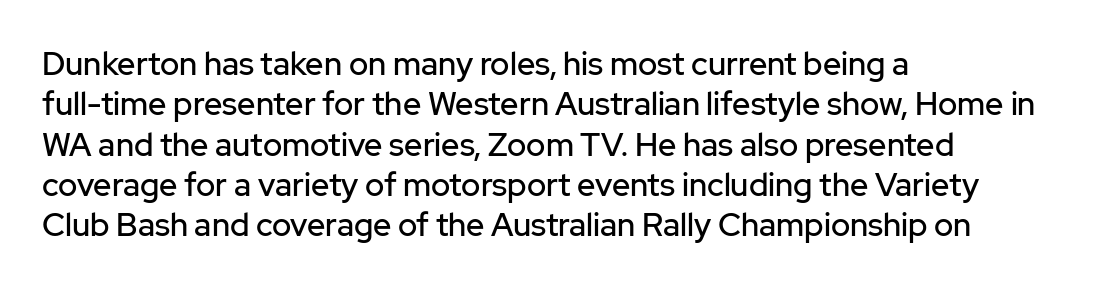
{"serif": "no", "italic": "no", "width": "normal", "stroke_contrast": "low", "x_height": "medium", "monospaced": "no", "underline": "no", "align": "left", "line_spacing": "normal", "line_spacing_ratio": 1.26, "letter_spacing": "normal", "letter_spacing_em": 0.0, "glyph_px": 32}
